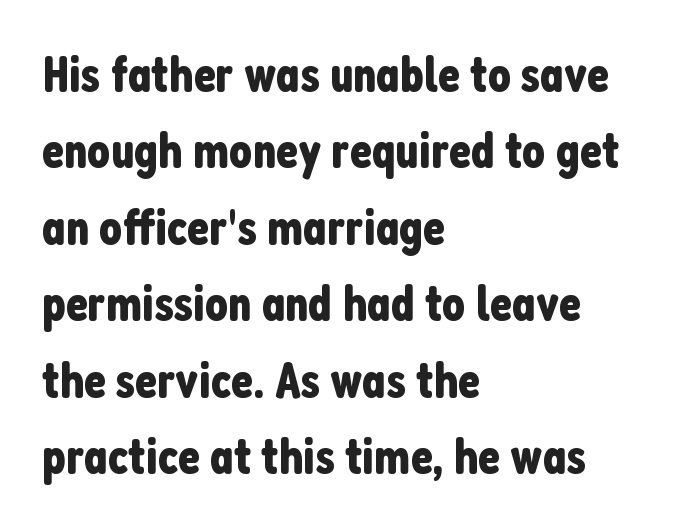
The passage shown is typeset with a sans-serif family. Compared with typical paragraphs, the rows here are spaced about the same. This rendering leaves character spacing at its baseline value. A typesetter would call this proportional, since set widths differ per character. Typeset ragged right — the left edge is the straight one.
